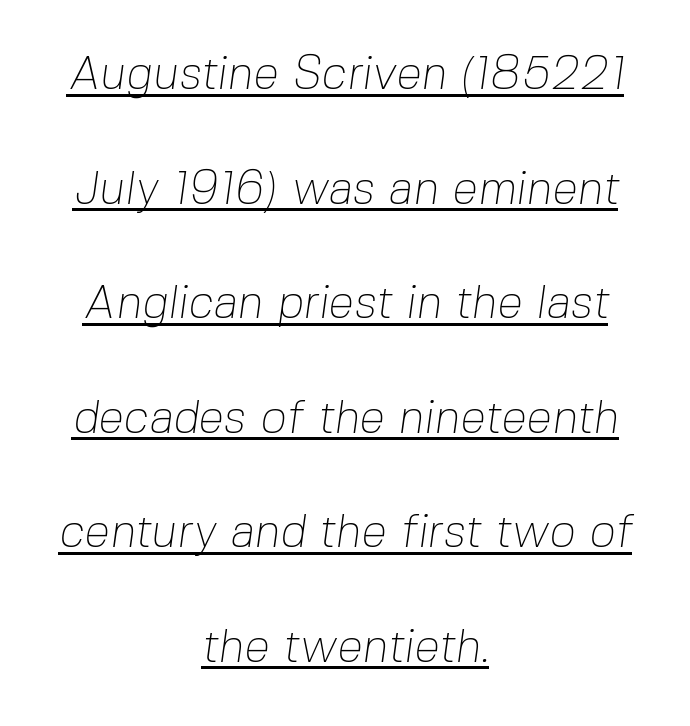
The image shows 46 px thin sans-serif type; set centered, loose line spacing (2.49x), normal letter spacing, underlined; low stroke contrast and a medium x-height.
